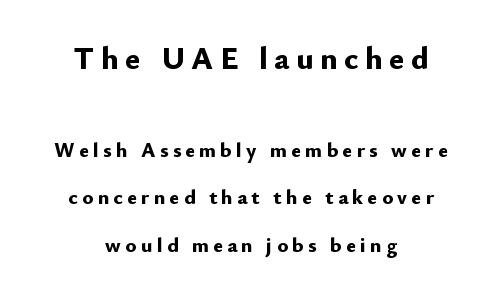
The image shows 32 px bold sans-serif type, upright; set centered, loose line spacing (2.28x), unusually wide letter spacing (+0.2 em), not underlined; the first (top) block is 1.52x larger; low stroke contrast and a small x-height.
